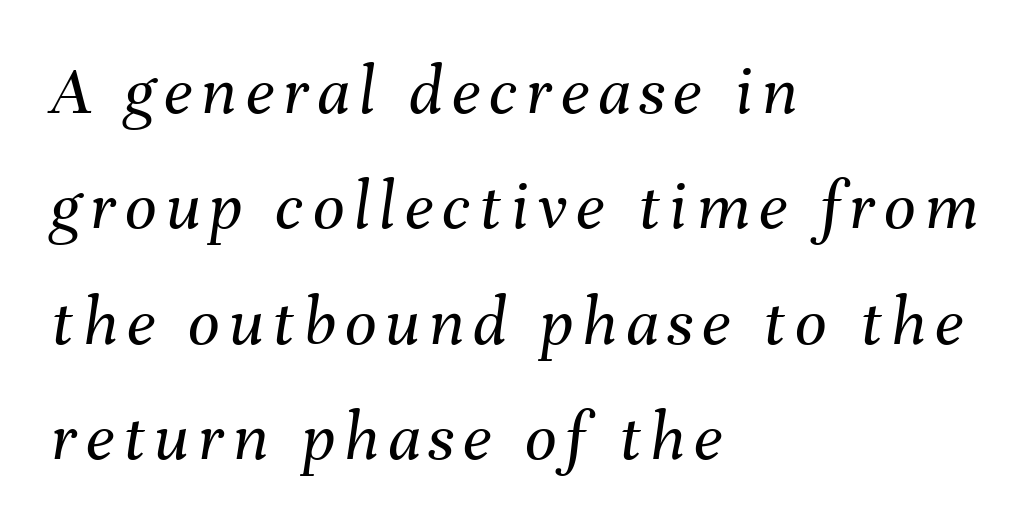
Q: Is the text bold? A: No.
Q: Is the text italic (slanted)? A: Yes, it leans right by about 8 degrees.
Q: Is the text underlined? A: No.
Q: How is the paragraph aligned? A: Left-aligned.
Q: Is the spacing between lines tight, normal or loose? A: Normal.
Q: Width (condensed, normal, or wide)? A: Normal.
Q: Stroke contrast? A: Medium.
Q: x-height? A: Medium.
Q: Monospaced? A: No.
